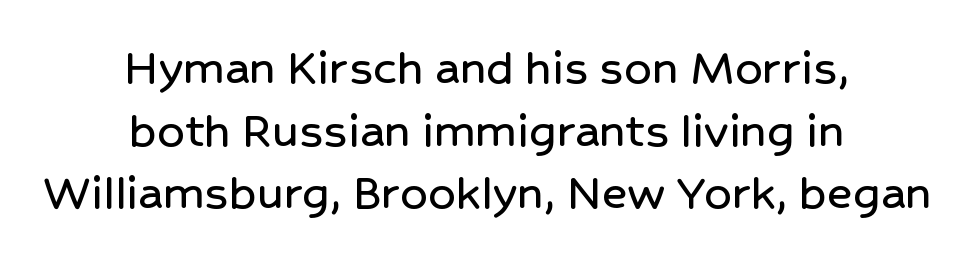
{"serif": "no", "italic": "no", "width": "normal", "stroke_contrast": "low", "x_height": "medium", "monospaced": "no", "underline": "no", "align": "center", "line_spacing_ratio": 1.16, "letter_spacing": "normal", "letter_spacing_em": 0.0, "glyph_px": 54}
